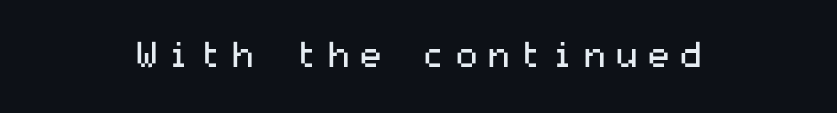
{"serif": "no", "italic": "no", "bold": "no", "weight": "regular", "width": "wide", "stroke_contrast": "medium", "x_height": "medium", "underline": "no", "align": "center", "glyph_px": 36}
